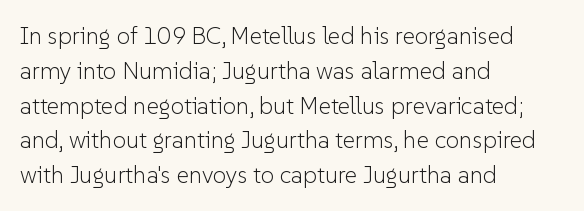
Q: Is the text bold? A: No.
Q: Is the text italic (slanted)? A: No, it is upright.
Q: Is the text underlined? A: No.
Q: How is the paragraph aligned? A: Left-aligned.
Q: Is the spacing between letters normal or unusually wide? A: Normal.
Q: Is the spacing between lines tight, normal or loose? A: Normal.
